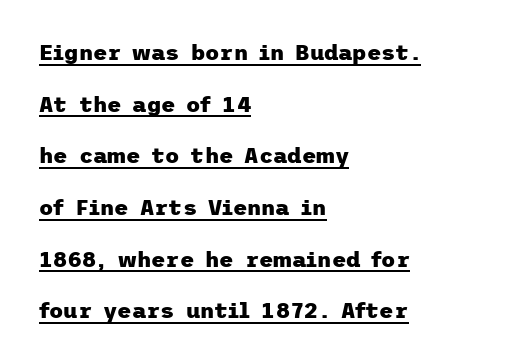
{"italic": "no", "bold": "yes", "underline": "yes", "align": "left", "line_spacing": "loose", "line_spacing_ratio": 2.35, "letter_spacing": "normal", "letter_spacing_em": 0.0, "glyph_px": 22}
